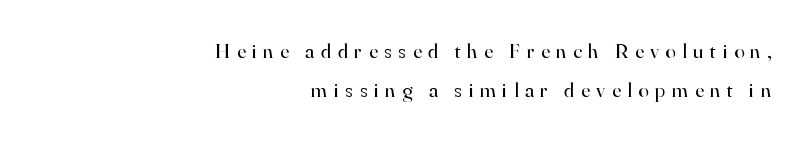
The typeface has the unassuming heft of standard copy or less. Line ends are locked; line starts wander. Letter spacing: wide. Every stem runs plumb, perpendicular to the baseline. Has an underline been added? It has not.
